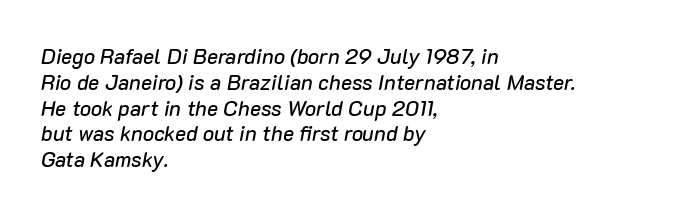
Where is the straight margin? On the left. The space beneath each line is pristine and unruled. Characters are canted at an angle relative to the baseline's perpendicular. The letters sit at their default tracking, neither squeezed nor spread.
